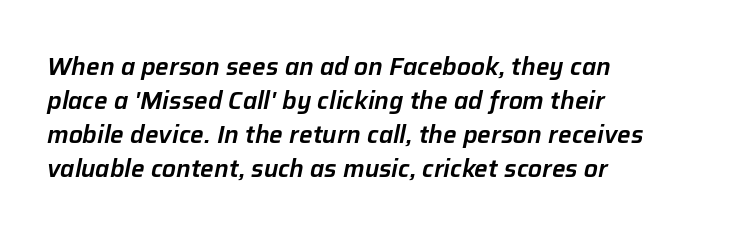
{"italic": "yes", "lean": "right", "slant_degrees": 12, "underline": "no", "align": "left", "line_spacing": "normal", "line_spacing_ratio": 1.42, "letter_spacing": "normal", "letter_spacing_em": 0.0, "glyph_px": 24}
